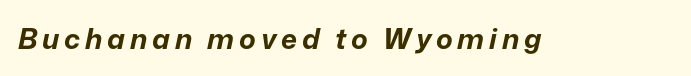
Q: Is the text bold? A: Yes.
Q: Is the text italic (slanted)? A: Yes, it leans right by about 12 degrees.
Q: Is the text underlined? A: No.
Q: Width (condensed, normal, or wide)? A: Normal.
Q: Stroke contrast? A: Low.
Q: x-height? A: Medium.
Q: Monospaced? A: No.
